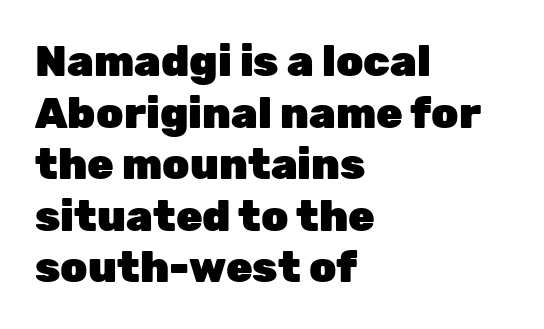
You can tell it's not italic because the verticals are truly vertical. The glyphs have the mass of a bold cut. The letters advance in unequal steps, a hallmark of proportional type. If you drew a ruler down the left edge, every line would touch it. In terms of letterspacing, this is plain default setting. Decoration check: the copy has no underline.
